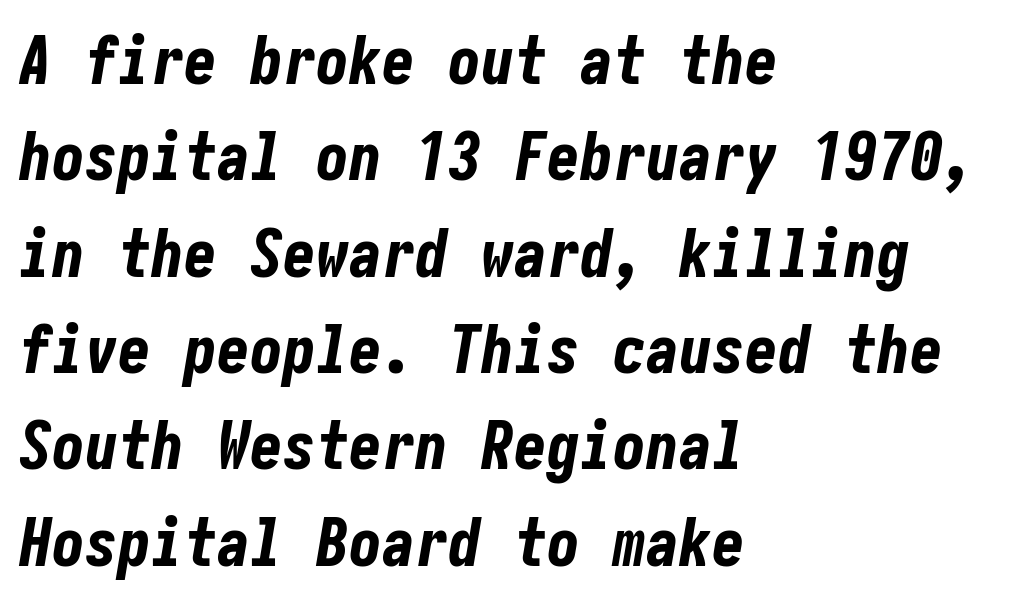
Q: Is the text bold? A: Yes.
Q: Is the text italic (slanted)? A: Yes, it leans right by about 10 degrees.
Q: Is the text underlined? A: No.
Q: How is the paragraph aligned? A: Left-aligned.
Q: Is the spacing between letters normal or unusually wide? A: Normal.
Q: Is the spacing between lines tight, normal or loose? A: Normal.
Q: Width (condensed, normal, or wide)? A: Condensed.
Q: Stroke contrast? A: Low.
Q: x-height? A: Medium.
